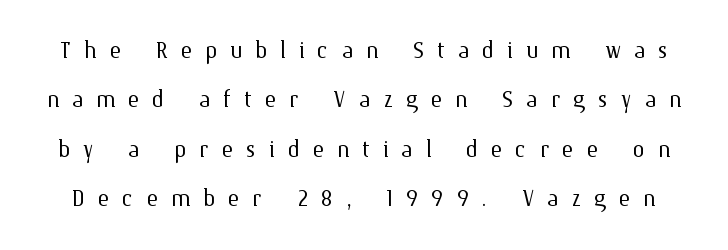
Q: Is the text bold? A: No.
Q: Is the text italic (slanted)? A: No, it is upright.
Q: Is the text underlined? A: No.
Q: Is the spacing between letters normal or unusually wide? A: Unusually wide.
Q: Is the spacing between lines tight, normal or loose? A: Normal.
Q: Width (condensed, normal, or wide)? A: Normal.
Q: Stroke contrast? A: Medium.
Q: x-height? A: Medium.
Q: Monospaced? A: No.
